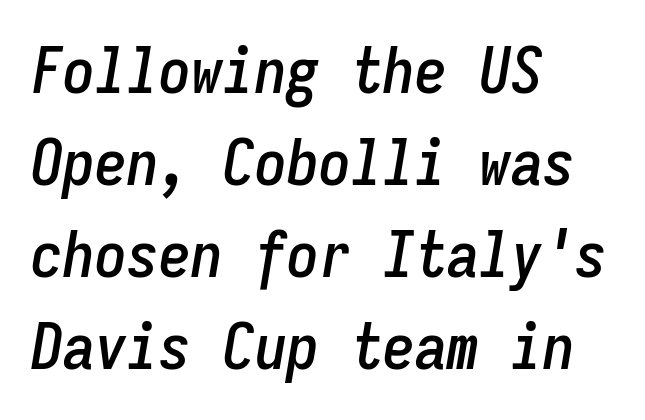
{"italic": "yes", "lean": "right", "slant_degrees": 9, "width": "condensed", "stroke_contrast": "low", "x_height": "medium", "monospaced": "yes", "underline": "no", "align": "left", "line_spacing": "normal", "line_spacing_ratio": 1.44, "letter_spacing": "normal", "letter_spacing_em": 0.0, "glyph_px": 64}
